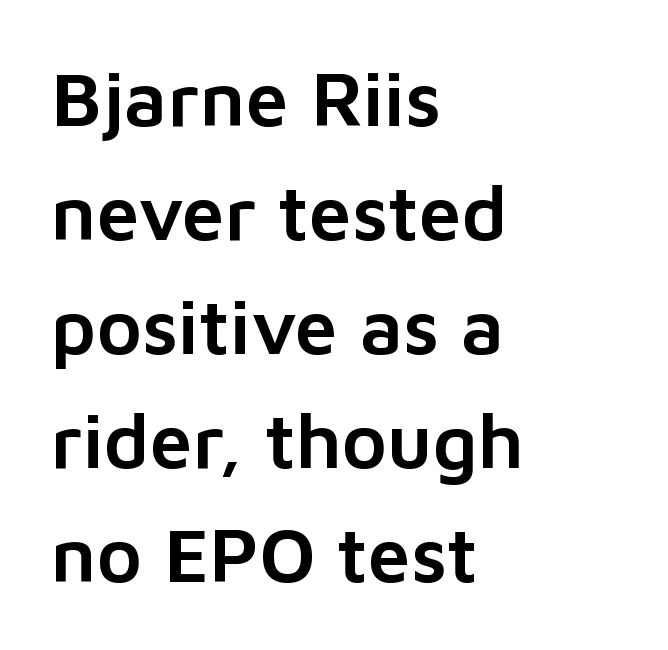
Q: Is the text italic (slanted)? A: No, it is upright.
Q: Is the typeface a serif or a sans-serif typeface? A: Sans-serif.
Q: Is the text underlined? A: No.
Q: How is the paragraph aligned? A: Left-aligned.
Q: Is the spacing between letters normal or unusually wide? A: Normal.
Q: Is the spacing between lines tight, normal or loose? A: Normal.
Q: Width (condensed, normal, or wide)? A: Normal.
Q: Stroke contrast? A: Low.
Q: x-height? A: Medium.
Q: Monospaced? A: No.
